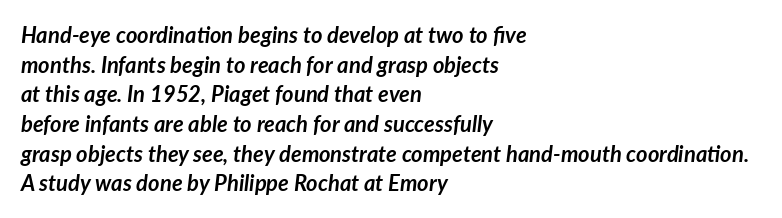
{"italic": "yes", "lean": "right", "slant_degrees": 7, "bold": "yes", "underline": "no", "align": "left", "line_spacing": "normal", "line_spacing_ratio": 1.35, "letter_spacing": "normal", "letter_spacing_em": 0.0, "glyph_px": 22}
